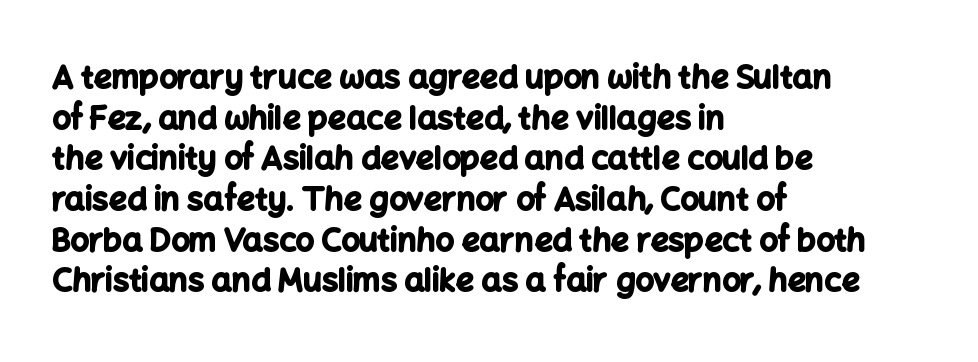
The image shows 32 px bold sans-serif type, upright; set left-aligned, normal line spacing (1.27x), normal letter spacing, not underlined; low stroke contrast and a medium x-height.
